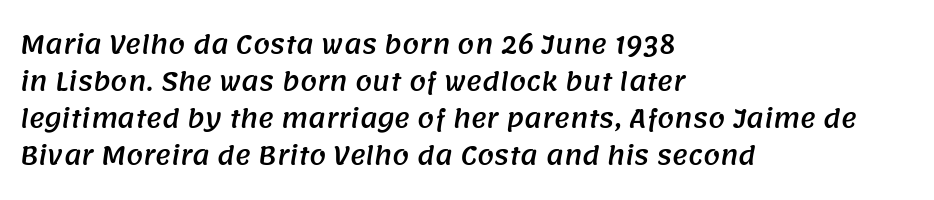
{"underline": "no", "align": "left", "line_spacing": "normal", "line_spacing_ratio": 1.54, "letter_spacing": "normal", "letter_spacing_em": 0.0, "glyph_px": 24}
